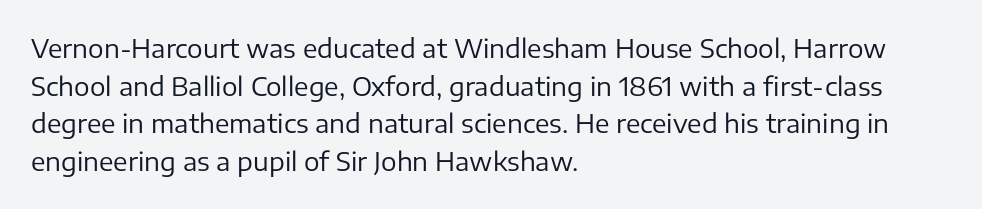
Q: Is the text bold? A: No.
Q: Is the text italic (slanted)? A: No, it is upright.
Q: Is the text underlined? A: No.
Q: How is the paragraph aligned? A: Left-aligned.
Q: Is the spacing between letters normal or unusually wide? A: Normal.
Q: Is the spacing between lines tight, normal or loose? A: Normal.
